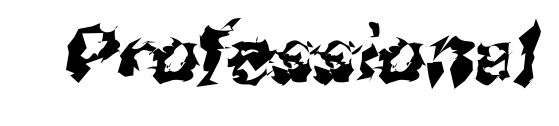
The image shows 77 px sans-serif type; set normal letter spacing, not underlined; medium stroke contrast and a medium x-height.
